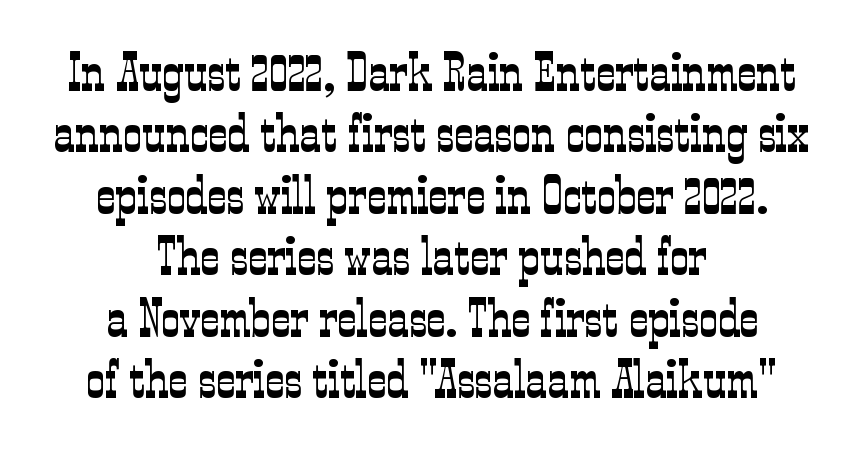
The whitespace from short lines is split evenly between both sides. Short note: letters normally spaced. Vertical strokes here are truly vertical. Unmarked baselines from the first word to the last. Bold? No — there's no thickening of the strokes. Spacing verdict: proportional, widths tailored to each character.
